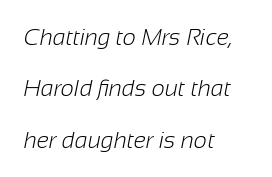
These lines stack with their left ends in a neat column. Between one letter and the next there's only the usual sliver of space. The passage shown is not bold in any degree. Descenders are the only things crossing below the line.
